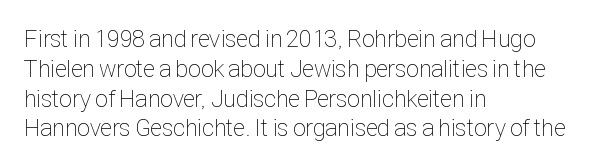
If you drew a line through each stem, it would be perfectly vertical. Tracking value appears to be zero — textbook default spacing. The rag falls on the right side of this text block. The face looks like a standard text weight, possibly lighter. The string is rendered with underlining switched off.
